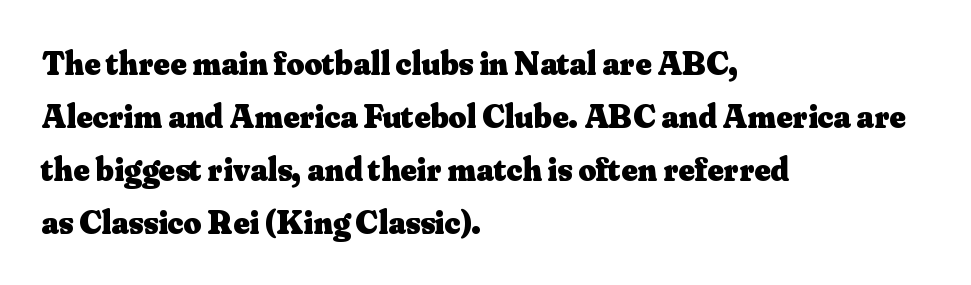
Q: Is the text bold? A: Yes.
Q: Is the text italic (slanted)? A: No, it is upright.
Q: Is the typeface a serif or a sans-serif typeface? A: Serif.
Q: Is the text underlined? A: No.
Q: How is the paragraph aligned? A: Left-aligned.
Q: Is the spacing between letters normal or unusually wide? A: Normal.
Q: Is the spacing between lines tight, normal or loose? A: Normal.
Q: Width (condensed, normal, or wide)? A: Normal.
Q: Stroke contrast? A: Medium.
Q: x-height? A: Small.
Q: Monospaced? A: No.
